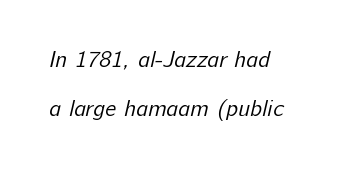
Q: Is the text bold? A: No.
Q: Is the text underlined? A: No.
Q: How is the paragraph aligned? A: Left-aligned.
Q: Is the spacing between letters normal or unusually wide? A: Normal.
Q: Is the spacing between lines tight, normal or loose? A: Loose.
